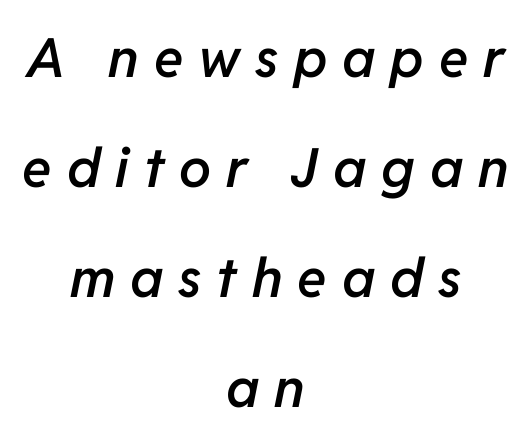
{"italic": "yes", "lean": "right", "slant_degrees": 11, "bold": "semi", "weight": "semibold", "width": "normal", "stroke_contrast": "low", "x_height": "medium", "monospaced": "no", "underline": "no", "align": "center", "line_spacing": "loose", "line_spacing_ratio": 2.04, "letter_spacing": "wide", "letter_spacing_em": 0.28, "glyph_px": 54}
